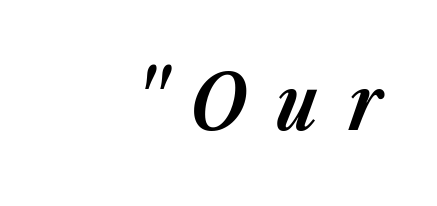
The image shows 77 px bold type, italic (leaning right); set unusually wide letter spacing (+0.39 em), not underlined; low stroke contrast and a medium x-height.
